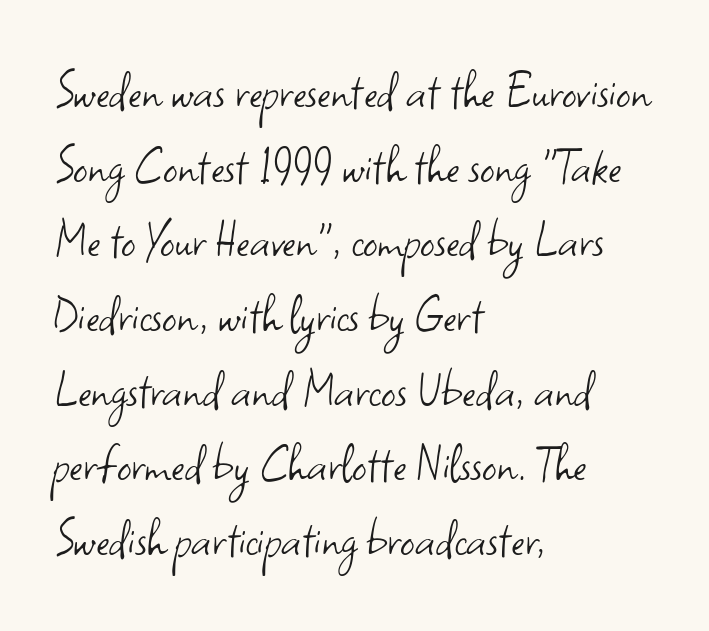
Q: Is the text bold? A: No.
Q: Is the text italic (slanted)? A: Yes.
Q: Is the typeface a serif or a sans-serif typeface? A: Sans-serif.
Q: Is the text underlined? A: No.
Q: How is the paragraph aligned? A: Left-aligned.
Q: Is the spacing between letters normal or unusually wide? A: Normal.
Q: Is the spacing between lines tight, normal or loose? A: Normal.
Q: Width (condensed, normal, or wide)? A: Normal.
Q: Stroke contrast? A: Low.
Q: x-height? A: Small.
Q: Monospaced? A: No.
